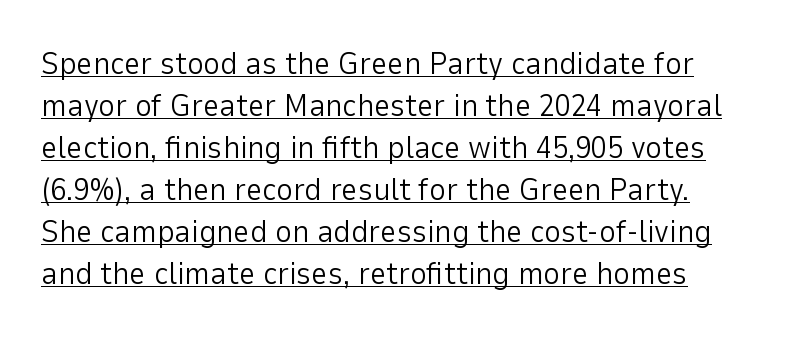
The image shows 32 px light sans-serif type, upright; set normal line spacing (1.31x), normal letter spacing, underlined; low stroke contrast and a medium x-height.
